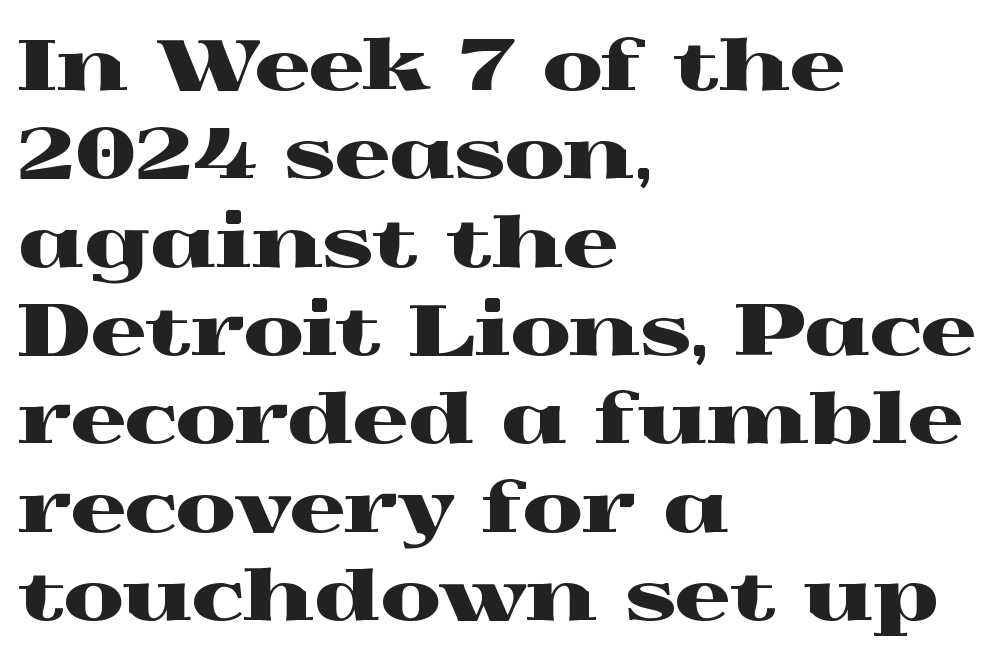
Do the letters lean? They stand straight. Is there much room between lines? A standard amount, neither cramped nor airy. Spacing between characters is what you'd get straight out of the box. The baseline area is clear.
